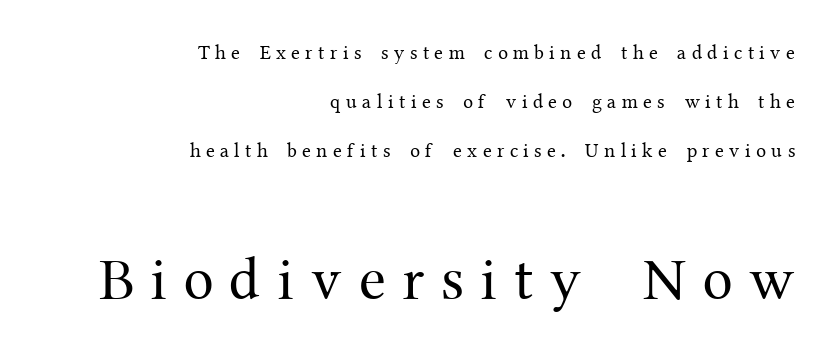
Does extra space separate the letters? Yes, quite a lot of it. Whoever set this chose breathing room over compactness in the vertical rhythm. Varying glyph widths throughout — classic text-font behaviour. Honestly, there is no underline to notice here at all. The setting favours the right margin, as signatures and pull-quotes sometimes do. When letters stand straight like this, we call the style roman or upright.
